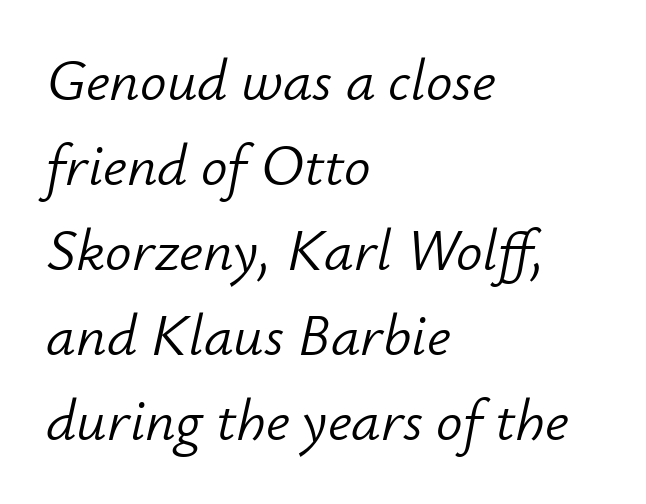
Designer's note — italics engaged. Think of a printed novel: that variable character pitch is what you see here. A normal amount of white space separates one row of letters from the next. Observe the ordinary spacing: letters are neighbours, not strangers. Compared with a centered layout, this one pins lines to the left instead. Letters have the restrained weight of plain body copy at most.
